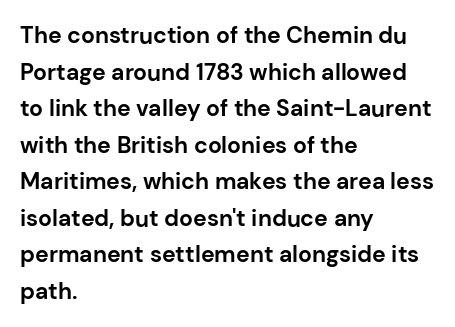
{"italic": "no", "bold": "yes", "underline": "no", "align": "left", "line_spacing": "normal", "line_spacing_ratio": 1.59, "letter_spacing": "normal", "letter_spacing_em": 0.0, "glyph_px": 23}
